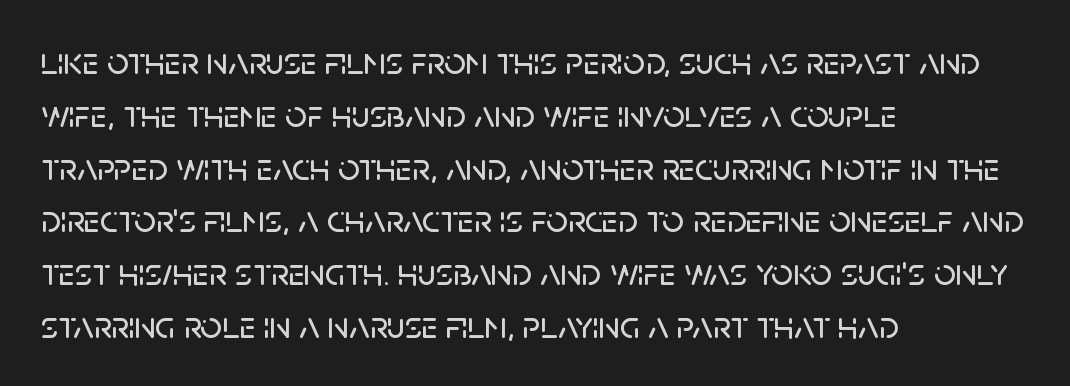
The image shows 38 px sans-serif type, upright; set left-aligned, normal line spacing (1.39x), normal letter spacing, not underlined; low stroke contrast and a large x-height.
